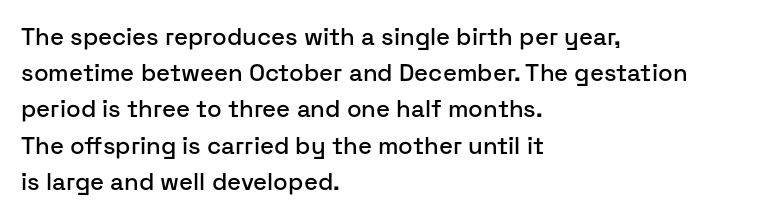
Q: Is the text italic (slanted)? A: No, it is upright.
Q: Is the text underlined? A: No.
Q: How is the paragraph aligned? A: Left-aligned.
Q: Is the spacing between letters normal or unusually wide? A: Normal.
Q: Is the spacing between lines tight, normal or loose? A: Normal.
